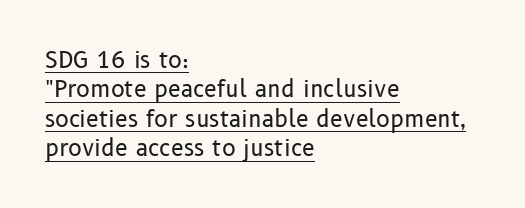
Q: Is the text bold? A: No.
Q: Is the text italic (slanted)? A: No, it is upright.
Q: Is the text underlined? A: Yes.
Q: How is the paragraph aligned? A: Left-aligned.
Q: Is the spacing between letters normal or unusually wide? A: Normal.
Q: Is the spacing between lines tight, normal or loose? A: Normal.
